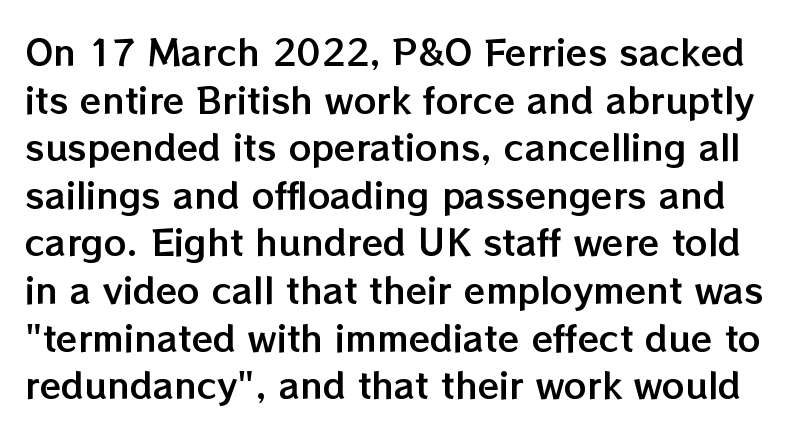
Horizontal bands of white between lines are of average thickness. These lines are rendered in a variable-pitch font. The tracking reads as untouched default to a designer's eye. Do the letters lean? They stand straight. Just letters on the line, the space beneath them empty.
